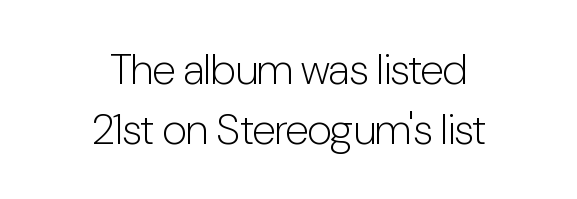
{"serif": "no", "italic": "no", "bold": "no", "weight": "light", "width": "condensed", "stroke_contrast": "low", "x_height": "medium", "monospaced": "no", "underline": "no", "align": "center", "line_spacing": "normal", "line_spacing_ratio": 1.39, "letter_spacing": "normal", "letter_spacing_em": 0.0, "glyph_px": 43}
